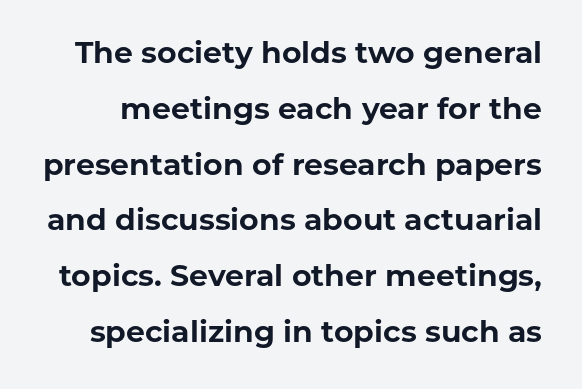
The image shows 30 px bold sans-serif type, upright; set line spacing 1.86x, normal letter spacing, not underlined; low stroke contrast and a medium x-height.
